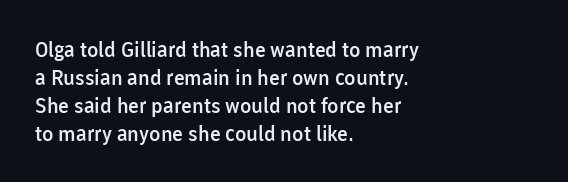
This is moderately heavy type, rendered in semibold. The baseline area is clear. The horizontal fit of the characters is conventional and even. Layout note: lines flush left.
